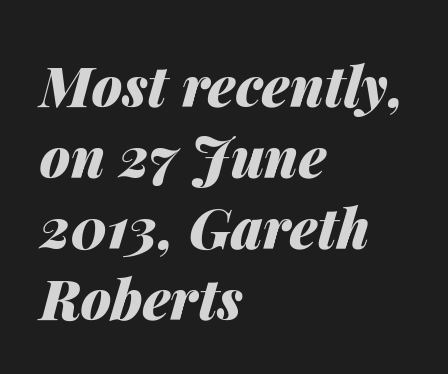
Q: Is the text bold? A: Yes.
Q: Is the text italic (slanted)? A: Yes, it leans right by about 14 degrees.
Q: Is the text underlined? A: No.
Q: How is the paragraph aligned? A: Left-aligned.
Q: Is the spacing between letters normal or unusually wide? A: Normal.
Q: Is the spacing between lines tight, normal or loose? A: Normal.
Q: Width (condensed, normal, or wide)? A: Normal.
Q: Stroke contrast? A: Medium.
Q: x-height? A: Medium.
Q: Monospaced? A: No.
